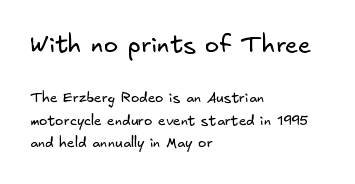
The designer gave the opening block more size than the closing block. Evenly set lines give the paragraph a standard silhouette. The glyphs are unaccompanied by any horizontal stroke below them. In terms of letterspacing, this is plain default setting. Layout note: lines flush left.
